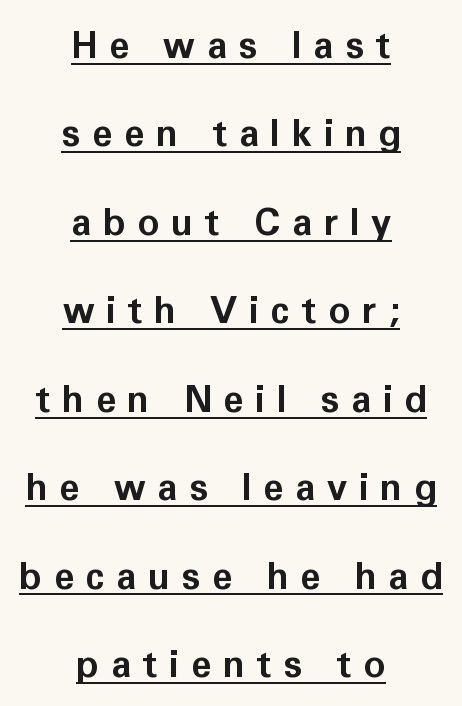
Underline: present. Note: no serifs on the glyphs. Here the designer chose a conventional face with non-uniform glyph widths. Characters follow at a spacing far wider than the type designer built in. Where is the straight margin? There isn't one; the lines are centered. These lines stand farther apart than default settings would place them.
